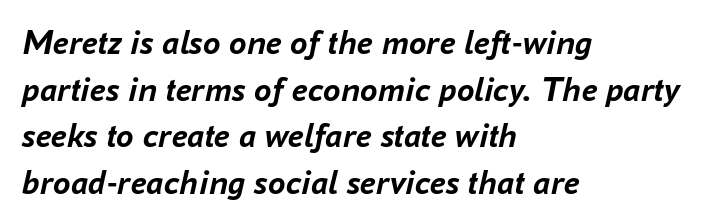
{"italic": "yes", "lean": "right", "slant_degrees": 16, "bold": "yes", "weight": "semibold", "width": "normal", "stroke_contrast": "low", "x_height": "medium", "monospaced": "no", "underline": "no", "align": "left", "line_spacing": "normal", "line_spacing_ratio": 1.33, "letter_spacing": "normal", "letter_spacing_em": 0.0, "glyph_px": 35}
